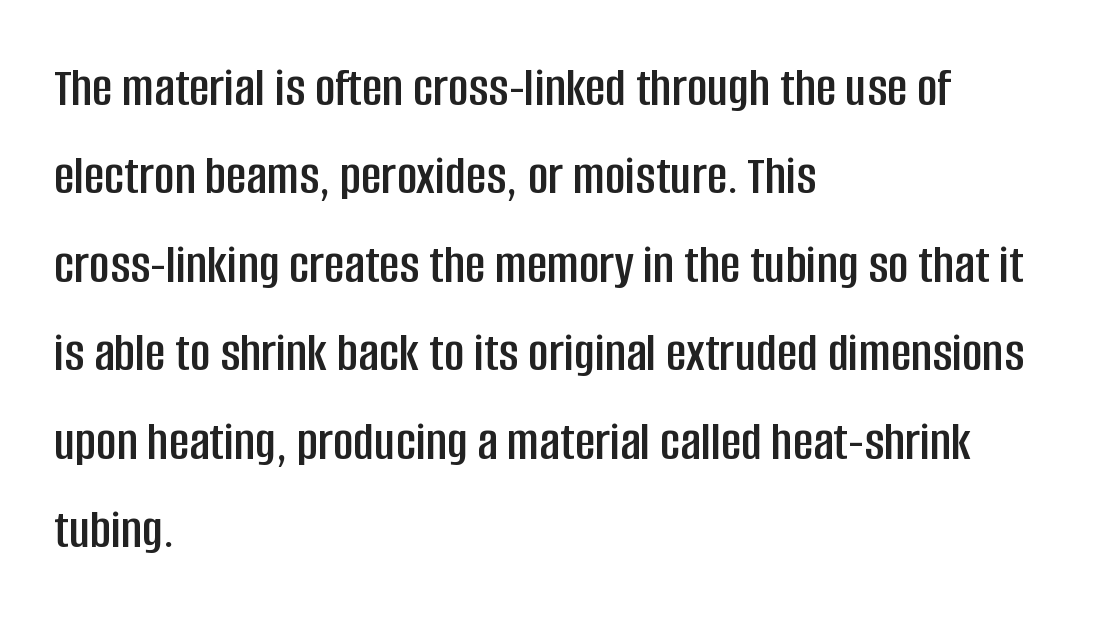
{"serif": "no", "italic": "no", "width": "condensed", "stroke_contrast": "low", "x_height": "large", "monospaced": "no", "underline": "no", "align": "left", "line_spacing": "normal", "line_spacing_ratio": 1.58, "letter_spacing": "normal", "letter_spacing_em": 0.0, "glyph_px": 56}
